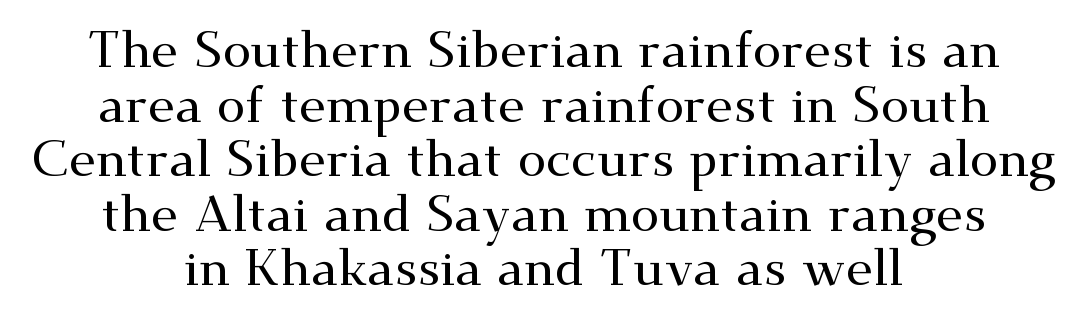
Note: serifs present on the glyphs. Here the designer chose a conventional face with non-uniform glyph widths. The letters stand upright; this is a roman face. Check the space under the baseline: it is left empty.
